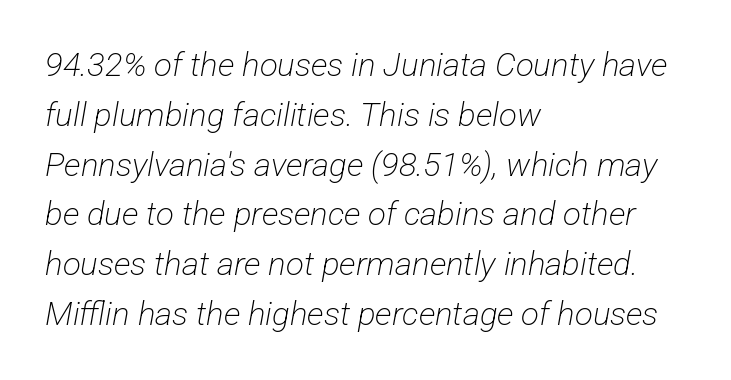
Q: Is the text bold? A: No.
Q: Is the typeface a serif or a sans-serif typeface? A: Sans-serif.
Q: Is the text underlined? A: No.
Q: How is the paragraph aligned? A: Left-aligned.
Q: Is the spacing between letters normal or unusually wide? A: Normal.
Q: Is the spacing between lines tight, normal or loose? A: Normal.
Q: Width (condensed, normal, or wide)? A: Condensed.
Q: Stroke contrast? A: Low.
Q: x-height? A: Medium.
Q: Monospaced? A: No.
